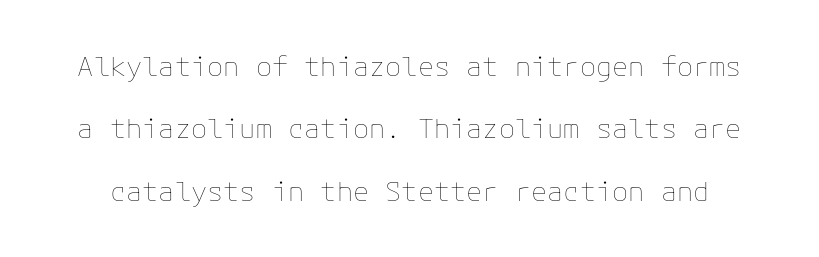
{"italic": "no", "bold": "no", "underline": "no", "line_spacing": "loose", "line_spacing_ratio": 2.31, "letter_spacing": "normal", "letter_spacing_em": 0.0, "glyph_px": 27}
